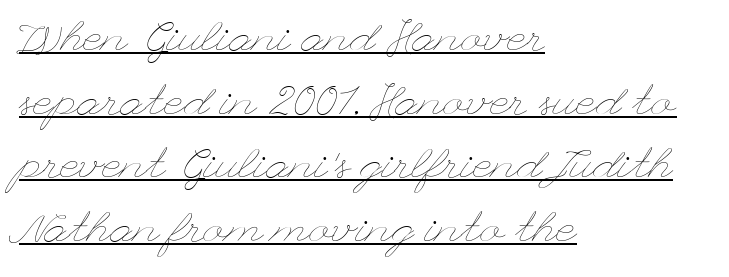
{"bold": "no", "weight": "thin", "width": "wide", "stroke_contrast": "low", "x_height": "small", "underline": "yes", "align": "left", "line_spacing": "normal", "line_spacing_ratio": 1.48, "letter_spacing": "normal", "letter_spacing_em": 0.0, "glyph_px": 43}
